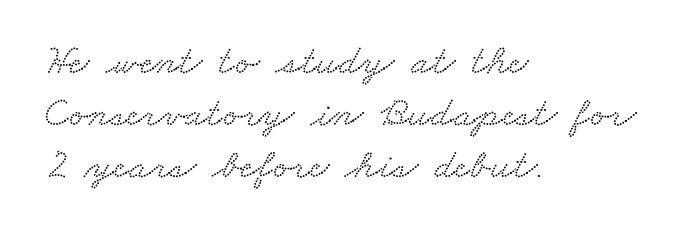
The image shows 42 px wide serif type; set left-aligned, line spacing 1.24x, normal letter spacing, not underlined; low stroke contrast and a small x-height.
